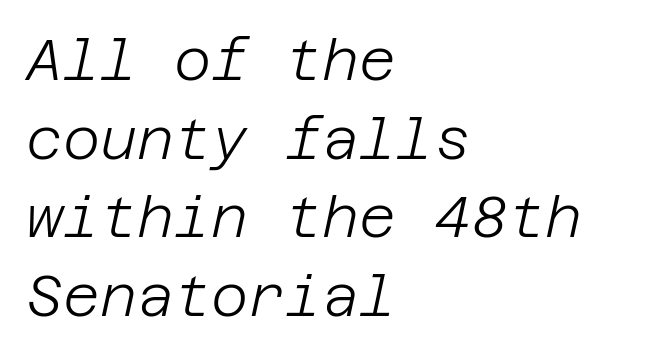
Q: Is the text bold? A: No.
Q: Is the text italic (slanted)? A: Yes, it leans right by about 12 degrees.
Q: Is the text underlined? A: No.
Q: How is the paragraph aligned? A: Left-aligned.
Q: Is the spacing between letters normal or unusually wide? A: Normal.
Q: Is the spacing between lines tight, normal or loose? A: Normal.
Q: Width (condensed, normal, or wide)? A: Normal.
Q: Stroke contrast? A: Low.
Q: x-height? A: Large.
